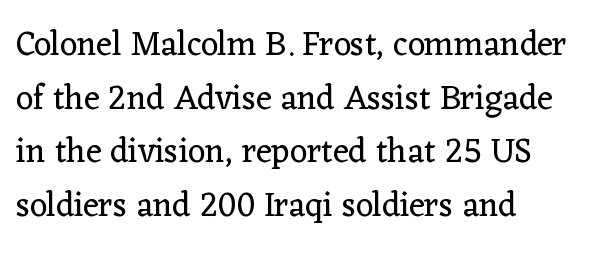
Think of a printed novel: that variable character pitch is what you see here. The letters sit at their default tracking, neither squeezed nor spread. The specimen reads as upright at a glance. Check under the words: just untouched page.
